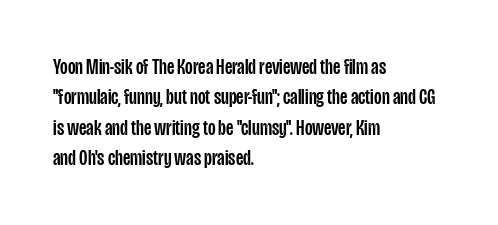
{"italic": "no", "underline": "no", "align": "left", "line_spacing": "normal", "line_spacing_ratio": 1.38, "letter_spacing": "normal", "letter_spacing_em": 0.0, "glyph_px": 22}
